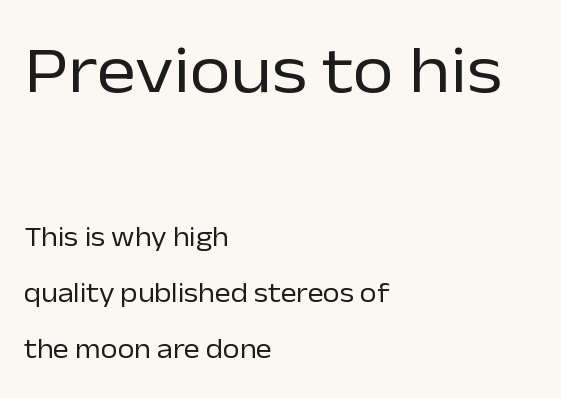
{"serif": "no", "italic": "no", "bold": "no", "weight": "regular", "width": "normal", "stroke_contrast": "low", "x_height": "medium", "monospaced": "no", "underline": "no", "align": "left", "line_spacing": "loose", "line_spacing_ratio": 2.09, "letter_spacing": "normal", "letter_spacing_em": 0.0, "larger_block": "first", "size_ratio": 2.48, "glyph_px": 67}
